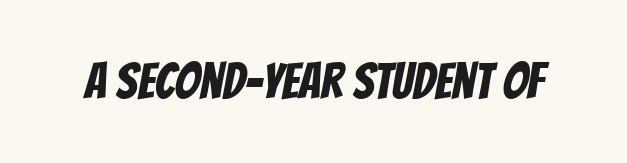
The image shows 50 px condensed sans-serif type; set normal letter spacing, not underlined; low stroke contrast and a large x-height.
